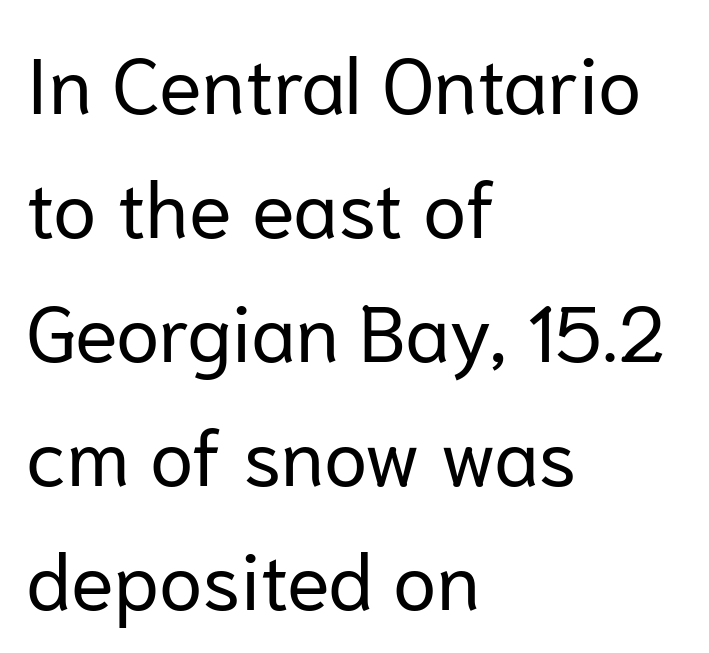
{"serif": "no", "italic": "no", "bold": "no", "weight": "regular", "width": "normal", "stroke_contrast": "low", "x_height": "medium", "monospaced": "no", "underline": "no", "align": "left", "line_spacing": "normal", "line_spacing_ratio": 1.57, "letter_spacing": "normal", "letter_spacing_em": 0.0, "glyph_px": 79}
